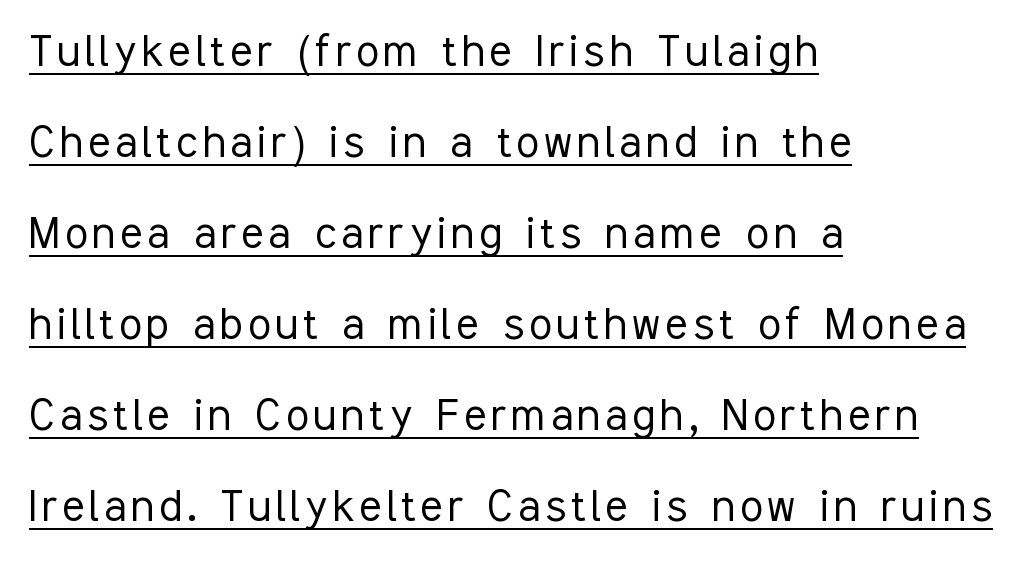
One-word summary of the alignment: left. A continuous stroke trails under the words, as in a hyperlink. The lettering stays uniformly vertical, giving the passage a roman look. The characters display no serif detailing; their extremities are plain. A typesetter would call this proportional, since set widths differ per character. Weight class: somewhere from thin through regular.
